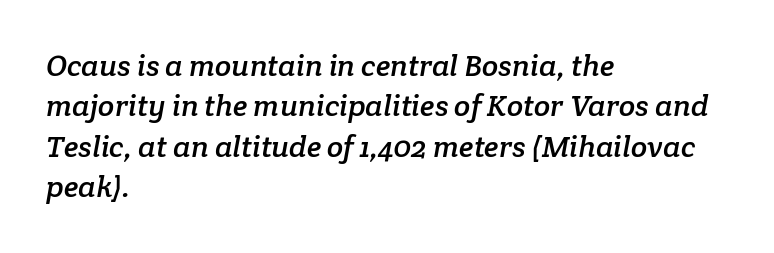
Q: Is the typeface a serif or a sans-serif typeface? A: Serif.
Q: Is the text underlined? A: No.
Q: How is the paragraph aligned? A: Left-aligned.
Q: Is the spacing between letters normal or unusually wide? A: Normal.
Q: Is the spacing between lines tight, normal or loose? A: Normal.
Q: Width (condensed, normal, or wide)? A: Normal.
Q: Stroke contrast? A: Low.
Q: x-height? A: Medium.
Q: Monospaced? A: No.
